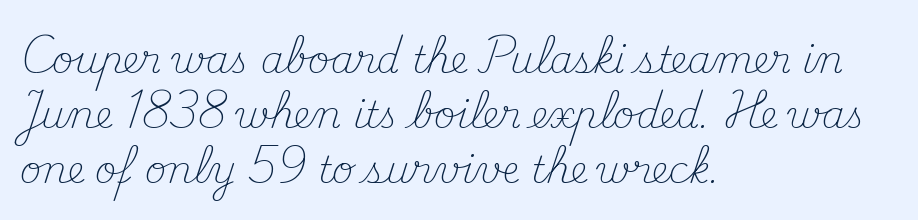
Bare-footed words on every line. Every row of glyphs begins at an identical x-position on the left. Is this a sans? No — the strokes have serifs. Here the designer chose a conventional face with non-uniform glyph widths. This block has exactly the height ordinary leading produces.
